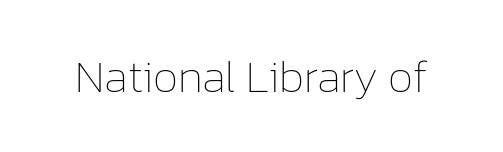
{"italic": "no", "bold": "no", "weight": "thin", "width": "normal", "stroke_contrast": "low", "x_height": "medium", "monospaced": "no", "underline": "no", "letter_spacing": "normal", "letter_spacing_em": 0.0, "glyph_px": 45}
